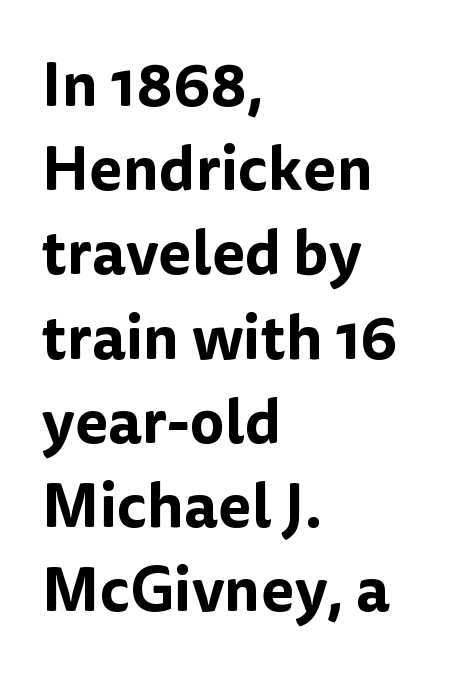
The image shows 61 px sans-serif type, upright; set left-aligned, normal line spacing (1.38x), normal letter spacing, not underlined; low stroke contrast and a medium x-height.
